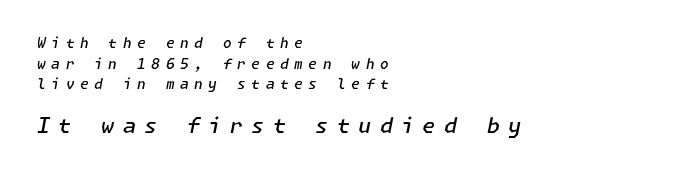
Q: Is the text bold? A: Semi-bold.
Q: Is the text italic (slanted)? A: Yes, it leans right by about 11 degrees.
Q: Is the text underlined? A: No.
Q: How is the paragraph aligned? A: Left-aligned.
Q: Is the spacing between letters normal or unusually wide? A: Unusually wide.
Q: Is the spacing between lines tight, normal or loose? A: Normal.
Q: Which block of text is set in a larger size, the first (top) or the second (bottom)? A: The second (bottom) one.
